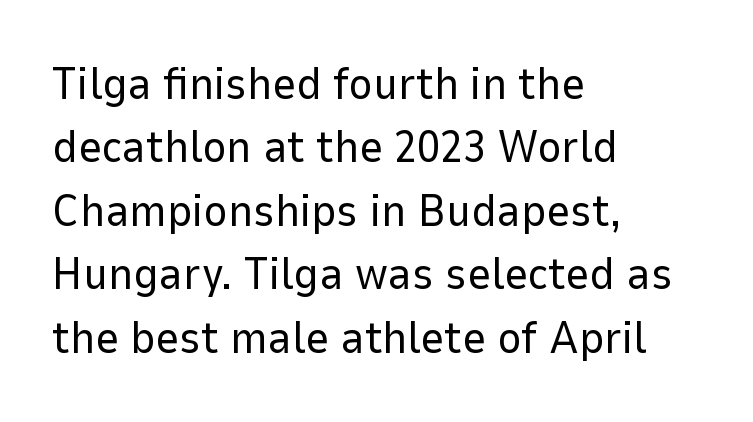
The image shows 46 px regular-weight sans-serif type, upright; set left-aligned, normal line spacing (1.38x), normal letter spacing, not underlined; low stroke contrast and a medium x-height.
